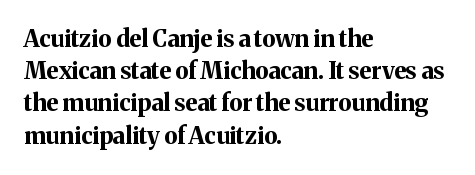
{"italic": "no", "bold": "yes", "underline": "no", "align": "left", "line_spacing": "normal", "line_spacing_ratio": 1.4, "letter_spacing": "normal", "letter_spacing_em": 0.0, "glyph_px": 23}
